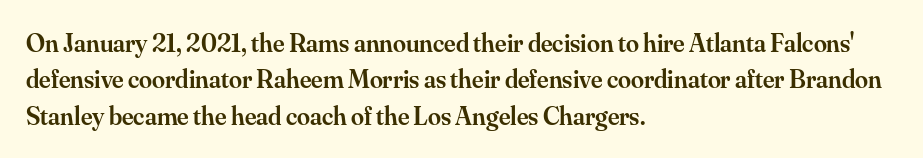
Each glyph is drawn with semibold strokes, heavier than normal yet not fully bold. Each word holds together tightly as a unit, with standard inter-letter gaps. These lines sit exactly where default settings would place them. Every row of glyphs begins at an identical x-position on the left.
